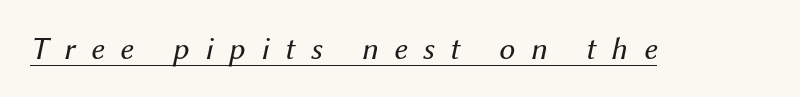
Q: Is the text bold? A: No.
Q: Is the text italic (slanted)? A: Yes, it leans right by about 12 degrees.
Q: Is the text underlined? A: Yes.
Q: Is the spacing between letters normal or unusually wide? A: Unusually wide.
Q: Width (condensed, normal, or wide)? A: Normal.
Q: Stroke contrast? A: Medium.
Q: x-height? A: Medium.
Q: Monospaced? A: No.
